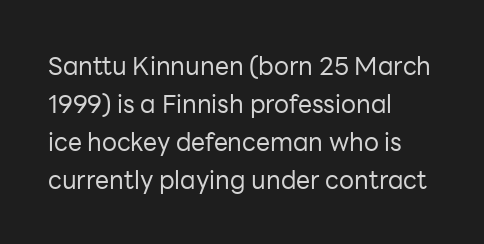
{"italic": "no", "bold": "no", "underline": "no", "align": "left", "line_spacing": "normal", "line_spacing_ratio": 1.52, "letter_spacing": "normal", "letter_spacing_em": 0.0, "glyph_px": 25}
